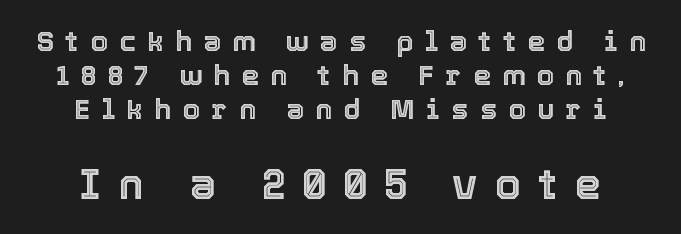
Note the varied advance widths — an 'i' is clearly narrower than an 'm'. The emphasis by scale lands on block number two, below. The space directly below the letters is spotless. The passage shown has open, widely tracked lettering throughout. Does the lettering tilt? It doesn't — this is upright. Alignment: centered.
